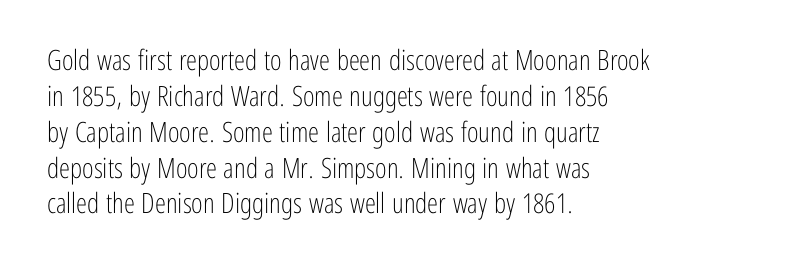
{"serif": "no", "italic": "no", "bold": "no", "weight": "light", "width": "condensed", "stroke_contrast": "low", "x_height": "medium", "monospaced": "no", "underline": "no", "align": "left", "line_spacing": "normal", "line_spacing_ratio": 1.28, "letter_spacing": "normal", "letter_spacing_em": 0.0, "glyph_px": 28}
